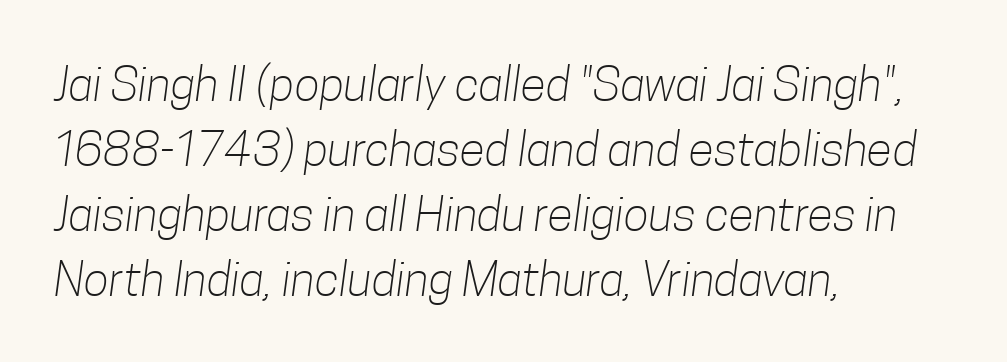
{"serif": "no", "bold": "no", "weight": "light", "width": "condensed", "stroke_contrast": "low", "x_height": "medium", "monospaced": "no", "underline": "no", "align": "left", "line_spacing": "normal", "line_spacing_ratio": 1.38, "letter_spacing": "normal", "letter_spacing_em": 0.0, "glyph_px": 47}
